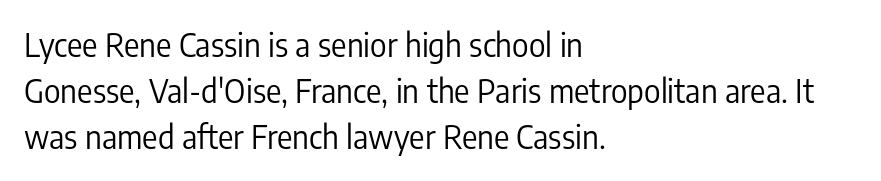
Q: Is the text bold? A: No.
Q: Is the text italic (slanted)? A: No, it is upright.
Q: Is the typeface a serif or a sans-serif typeface? A: Sans-serif.
Q: Is the text underlined? A: No.
Q: How is the paragraph aligned? A: Left-aligned.
Q: Is the spacing between letters normal or unusually wide? A: Normal.
Q: Is the spacing between lines tight, normal or loose? A: Normal.
Q: Width (condensed, normal, or wide)? A: Condensed.
Q: Stroke contrast? A: Low.
Q: x-height? A: Medium.
Q: Monospaced? A: No.
